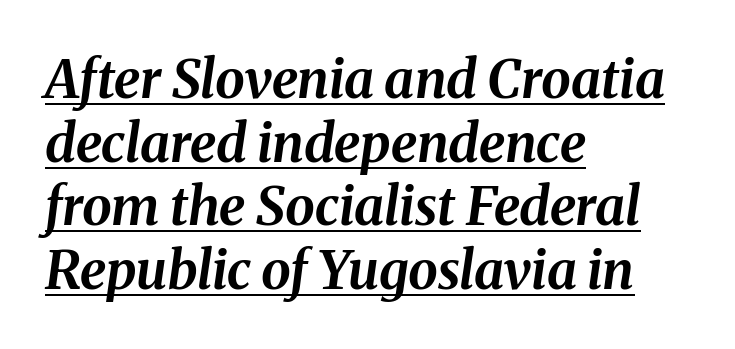
{"italic": "yes", "lean": "right", "slant_degrees": 8, "bold": "yes", "weight": "bold", "width": "normal", "stroke_contrast": "medium", "x_height": "medium", "monospaced": "no", "underline": "yes", "align": "left", "line_spacing_ratio": 1.2, "letter_spacing": "normal", "letter_spacing_em": 0.0, "glyph_px": 53}
